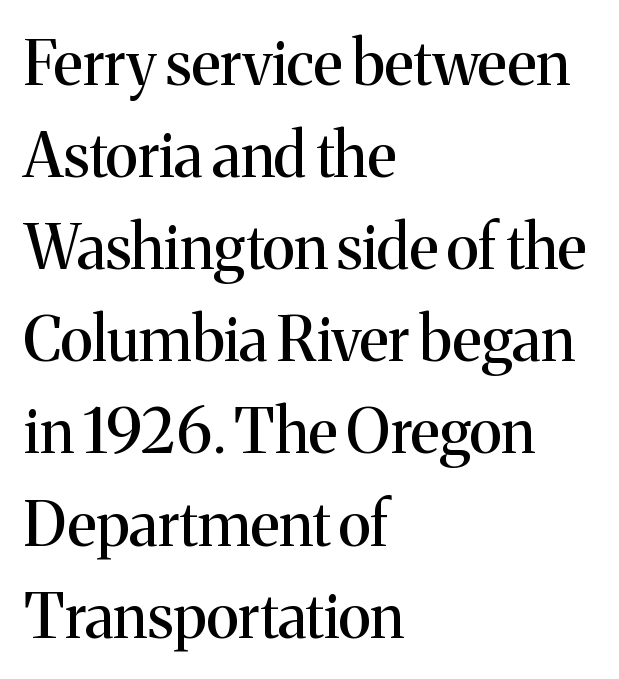
Q: Is the text italic (slanted)? A: No, it is upright.
Q: Is the typeface a serif or a sans-serif typeface? A: Serif.
Q: Is the text underlined? A: No.
Q: How is the paragraph aligned? A: Left-aligned.
Q: Is the spacing between letters normal or unusually wide? A: Normal.
Q: Is the spacing between lines tight, normal or loose? A: Normal.
Q: Width (condensed, normal, or wide)? A: Normal.
Q: Stroke contrast? A: Medium.
Q: x-height? A: Medium.
Q: Monospaced? A: No.
